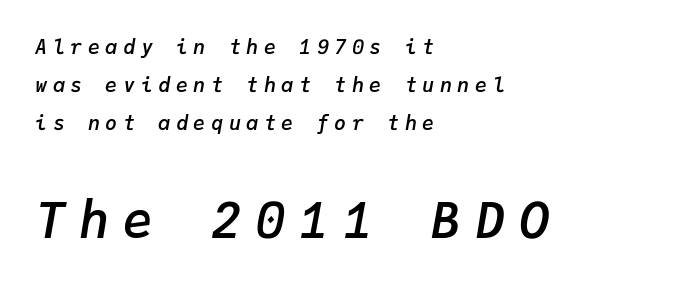
This rendering features lettering with no underline. The emphasis by scale lands on block number two, below. The rendering uses typewriter-style spacing with identical character cells. Leading is clearly above the norm, producing a sparse column. The tracking reads as deliberately expanded to a designer's eye. The paragraph shown leans on its left margin.
